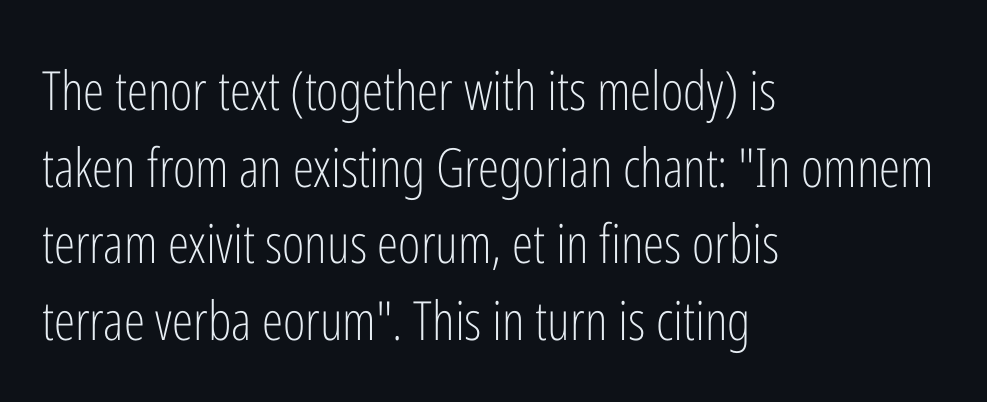
{"serif": "no", "italic": "no", "bold": "no", "weight": "light", "width": "condensed", "stroke_contrast": "low", "x_height": "medium", "monospaced": "no", "underline": "no", "align": "left", "line_spacing": "normal", "line_spacing_ratio": 1.42, "letter_spacing": "normal", "letter_spacing_em": 0.0, "glyph_px": 54}
